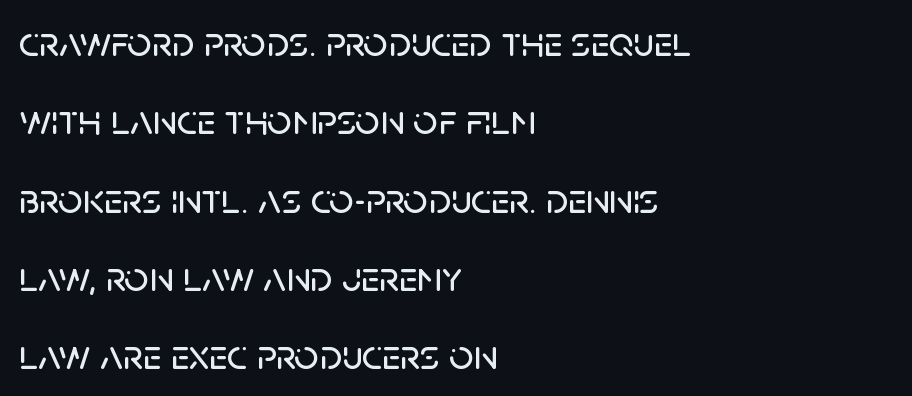
Q: Is the text italic (slanted)? A: No, it is upright.
Q: Is the typeface a serif or a sans-serif typeface? A: Sans-serif.
Q: Is the text underlined? A: No.
Q: How is the paragraph aligned? A: Left-aligned.
Q: Is the spacing between letters normal or unusually wide? A: Normal.
Q: Width (condensed, normal, or wide)? A: Normal.
Q: Stroke contrast? A: Low.
Q: x-height? A: Large.
Q: Monospaced? A: No.
